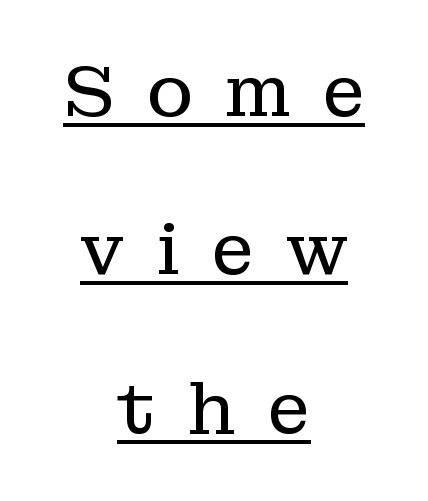
Q: Is the text bold? A: No.
Q: Is the text italic (slanted)? A: No, it is upright.
Q: Is the typeface a serif or a sans-serif typeface? A: Serif.
Q: Is the text underlined? A: Yes.
Q: How is the paragraph aligned? A: Centered.
Q: Is the spacing between letters normal or unusually wide? A: Unusually wide.
Q: Is the spacing between lines tight, normal or loose? A: Loose.
Q: Width (condensed, normal, or wide)? A: Normal.
Q: Stroke contrast? A: Low.
Q: x-height? A: Medium.
Q: Monospaced? A: No.
